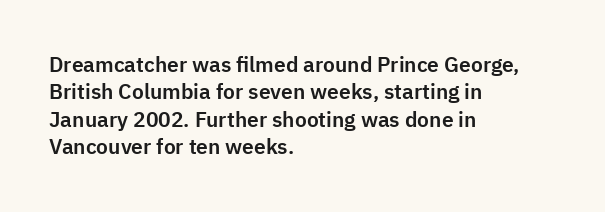
You could call the tracking neutral — neither tight nor loose. Honestly, there is no underline to notice here at all. This is roman type, the default non-slanted kind. Compared with a centered layout, this one pins lines to the left instead. Interline gaps are of average width in this sample.
